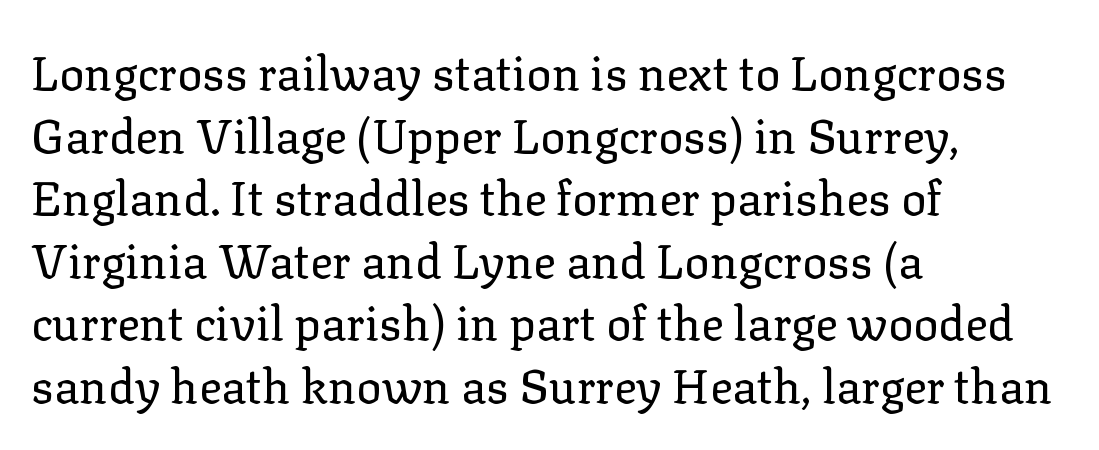
Bare-footed words on every line. These lines are rendered in a variable-pitch font. Regular leading. The face used here is rendered with its standard letterfit. Serif or sans? Serif — the stroke terminals have little feet. The typesetter chose a ragged-right arrangement here.
